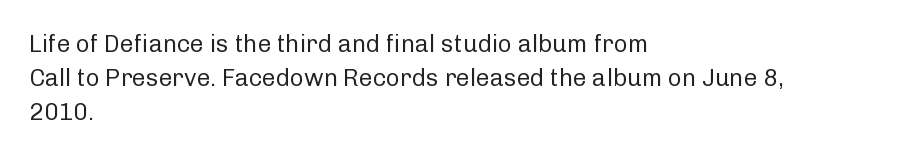
Decoration check: the copy has no underline. Teacher's note: observe the even left margin — that is flush-left alignment. Interline gaps are of average width in this sample. No chunkiness to these letters — they're not bold. These lines were composed using upright roman letters.
